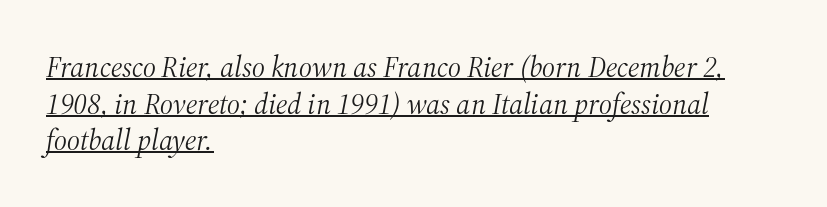
The image shows 29 px light serif type, italic (leaning right); set left-aligned, normal line spacing (1.26x), normal letter spacing, underlined; medium stroke contrast and a medium x-height.
